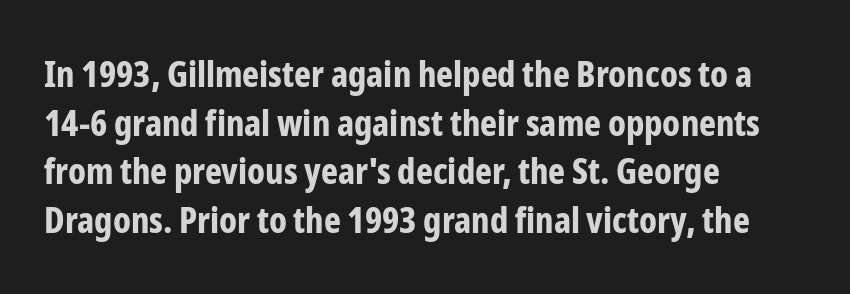
Unlike italic type, these characters show no tilt at all. Stroke terminals: plain, sans-serif. How are the letters spaced? Ordinarily, with no added tracking. Anything drawn beneath the words? Only blank space.
